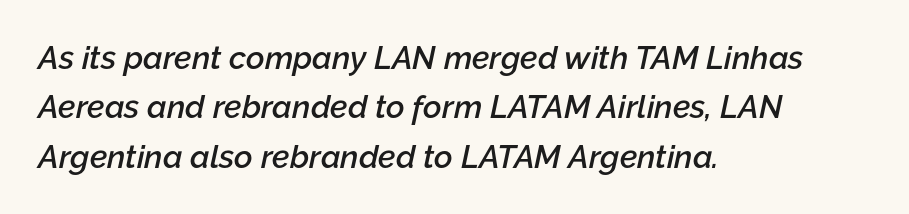
{"italic": "yes", "lean": "right", "slant_degrees": 12, "bold": "semi", "weight": "semibold", "width": "normal", "stroke_contrast": "low", "x_height": "medium", "monospaced": "no", "underline": "no", "align": "left", "line_spacing": "normal", "line_spacing_ratio": 1.54, "letter_spacing": "normal", "letter_spacing_em": 0.0, "glyph_px": 32}
